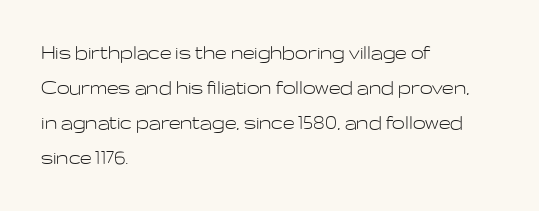
Weight: not bold — regular or lighter. The typesetter chose a ragged-right arrangement here. Each new line begins a customary step beneath the previous one. You could call the tracking neutral — neither tight nor loose. Only glyphs here, with clear space below each row. You can tell it's not italic because the verticals are truly vertical.
